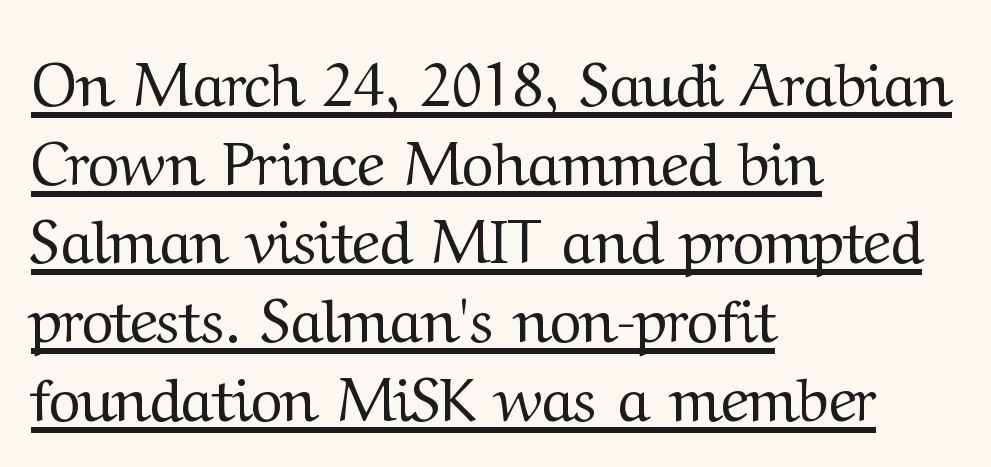
{"serif": "yes", "italic": "no", "bold": "no", "weight": "regular", "width": "normal", "stroke_contrast": "medium", "x_height": "medium", "monospaced": "no", "underline": "yes", "align": "left", "line_spacing": "normal", "line_spacing_ratio": 1.29, "letter_spacing": "normal", "letter_spacing_em": 0.0, "glyph_px": 61}
